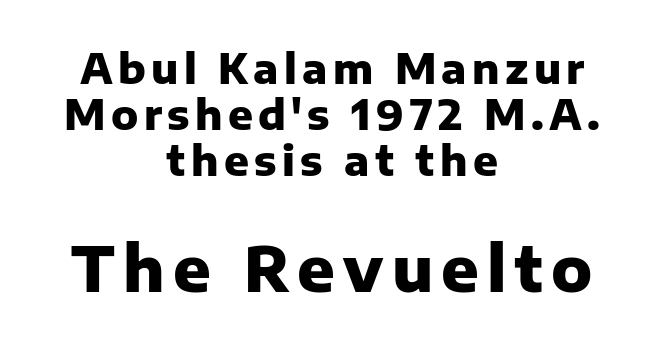
The image shows 62 px heavy sans-serif type, upright; set centered, tight line spacing (1.12x), not underlined; the second (bottom) block is 1.51x larger; low stroke contrast and a medium x-height.
